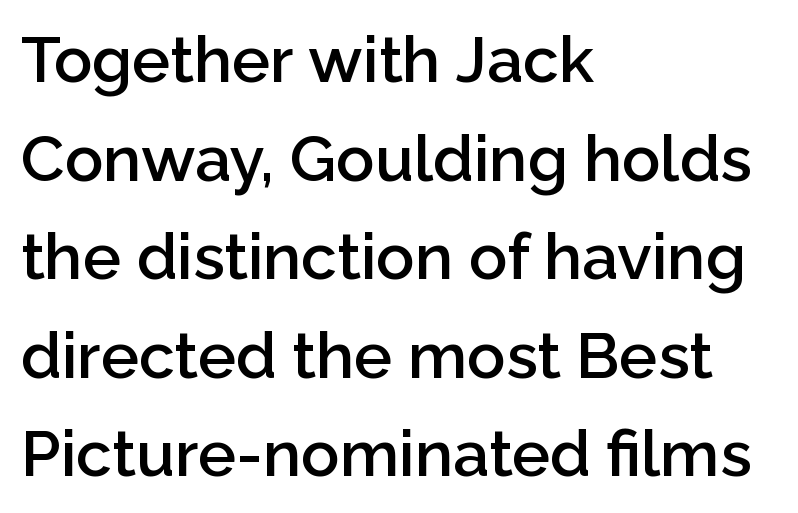
In terms of letterform style, serifs are entirely absent. The block of text has a typical density, with ordinary space between rows. Semibold letterforms, between regular and bold. Glance below the letters and you will spot only blank space.
